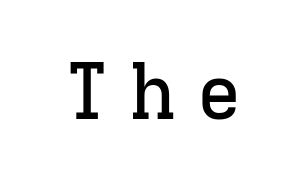
{"serif": "yes", "italic": "no", "width": "normal", "stroke_contrast": "low", "x_height": "medium", "monospaced": "yes", "underline": "no", "letter_spacing": "wide", "letter_spacing_em": 0.26, "glyph_px": 77}
